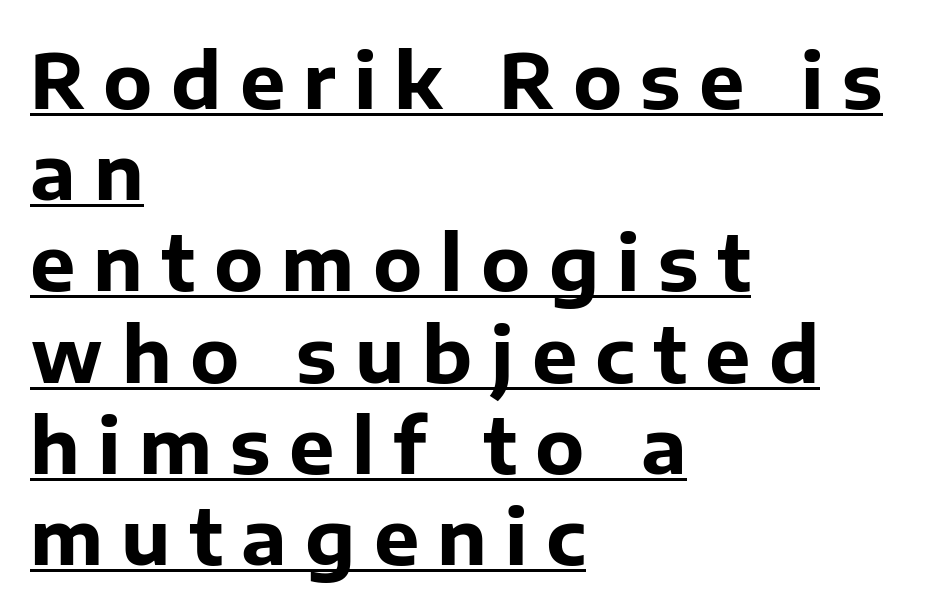
Q: Is the text bold? A: Yes.
Q: Is the text italic (slanted)? A: No, it is upright.
Q: Is the typeface a serif or a sans-serif typeface? A: Sans-serif.
Q: Is the text underlined? A: Yes.
Q: How is the paragraph aligned? A: Left-aligned.
Q: Is the spacing between letters normal or unusually wide? A: Unusually wide.
Q: Width (condensed, normal, or wide)? A: Normal.
Q: Stroke contrast? A: Low.
Q: x-height? A: Medium.
Q: Monospaced? A: No.
